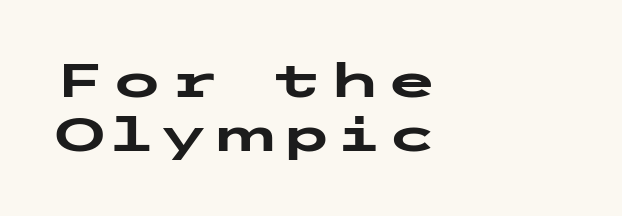
Summary of vertical rhythm: compact, with narrow interline spacing. The typography opts for an upright posture over an oblique one. This is heavy type, rendered in bold. Where is the straight margin? On the left. The area under the type is left untouched.
